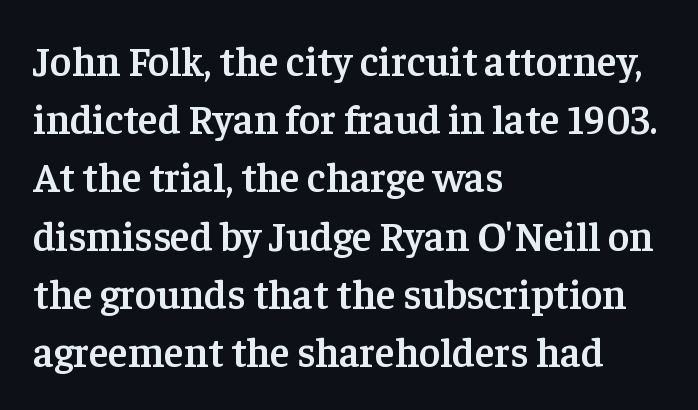
The image shows 41 px semibold serif type, upright; set left-aligned, normal line spacing (1.42x), normal letter spacing, not underlined; low stroke contrast and a medium x-height.
